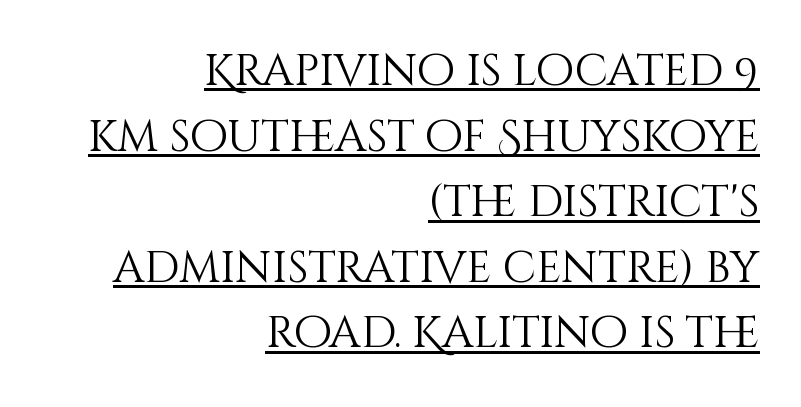
{"italic": "no", "bold": "no", "weight": "light", "width": "normal", "stroke_contrast": "medium", "x_height": "large", "monospaced": "no", "underline": "yes", "align": "right", "line_spacing": "normal", "line_spacing_ratio": 1.49, "letter_spacing": "normal", "letter_spacing_em": 0.0, "glyph_px": 44}
